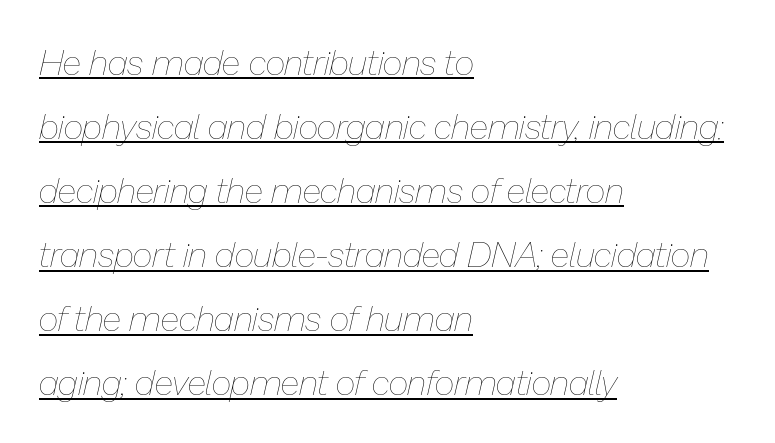
The image shows 35 px thin type, italic (leaning right); set left-aligned, line spacing 1.83x, normal letter spacing, underlined; low stroke contrast and a medium x-height.
